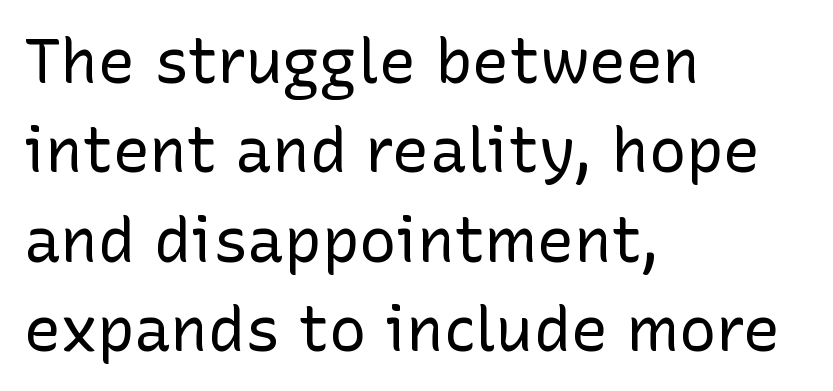
{"serif": "no", "italic": "no", "bold": "no", "weight": "regular", "width": "normal", "stroke_contrast": "low", "x_height": "medium", "monospaced": "no", "underline": "no", "align": "left", "line_spacing": "normal", "line_spacing_ratio": 1.44, "letter_spacing": "normal", "letter_spacing_em": 0.0, "glyph_px": 62}
